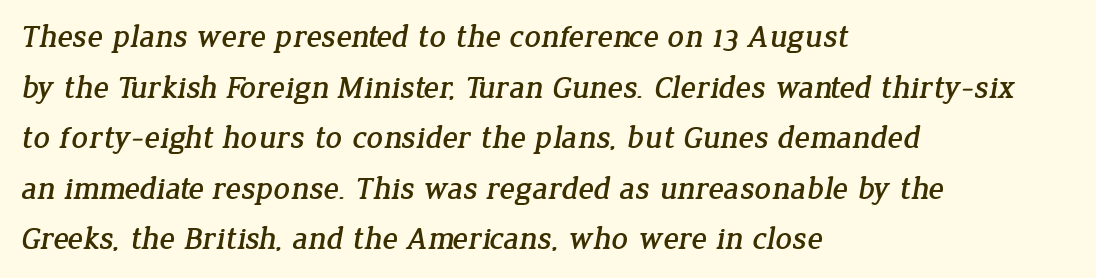
{"serif": "yes", "width": "normal", "stroke_contrast": "low", "x_height": "medium", "monospaced": "no", "underline": "no", "align": "left", "line_spacing": "normal", "line_spacing_ratio": 1.58, "letter_spacing": "normal", "letter_spacing_em": 0.0, "glyph_px": 32}
